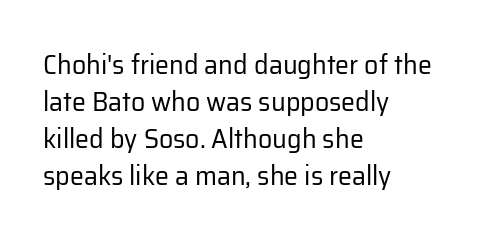
Q: Is the text bold? A: No.
Q: Is the text italic (slanted)? A: No, it is upright.
Q: Is the typeface a serif or a sans-serif typeface? A: Sans-serif.
Q: Is the text underlined? A: No.
Q: How is the paragraph aligned? A: Left-aligned.
Q: Is the spacing between letters normal or unusually wide? A: Normal.
Q: Is the spacing between lines tight, normal or loose? A: Normal.
Q: Width (condensed, normal, or wide)? A: Normal.
Q: Stroke contrast? A: Low.
Q: x-height? A: Medium.
Q: Monospaced? A: No.
